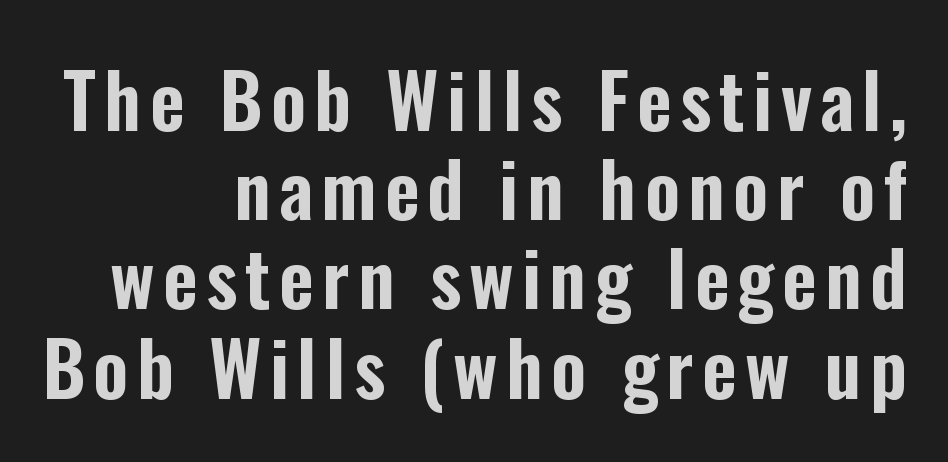
The image shows 75 px condensed sans-serif type, upright; set right-aligned, line spacing 1.19x, not underlined; low stroke contrast and a medium x-height.
